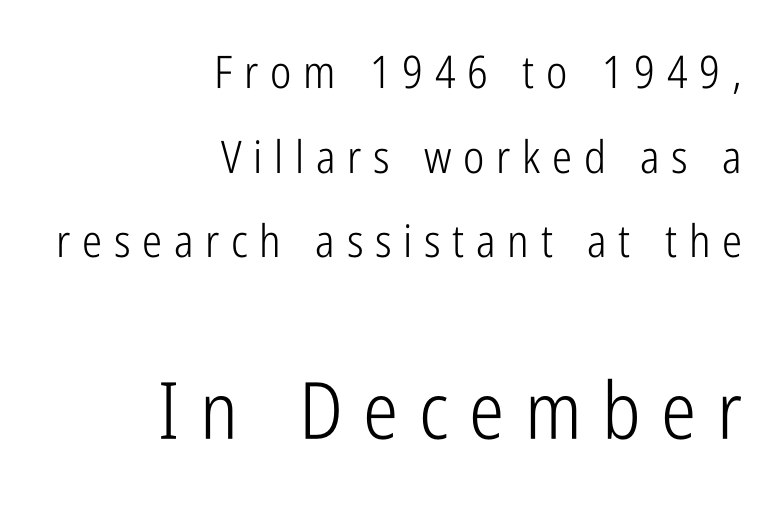
Q: Is the text bold? A: No.
Q: Is the text italic (slanted)? A: No, it is upright.
Q: Is the typeface a serif or a sans-serif typeface? A: Sans-serif.
Q: Is the text underlined? A: No.
Q: How is the paragraph aligned? A: Right-aligned.
Q: Is the spacing between letters normal or unusually wide? A: Unusually wide.
Q: Which block of text is set in a larger size, the first (top) or the second (bottom)? A: The second (bottom) one.
Q: Width (condensed, normal, or wide)? A: Condensed.
Q: Stroke contrast? A: Low.
Q: x-height? A: Medium.
Q: Monospaced? A: No.
